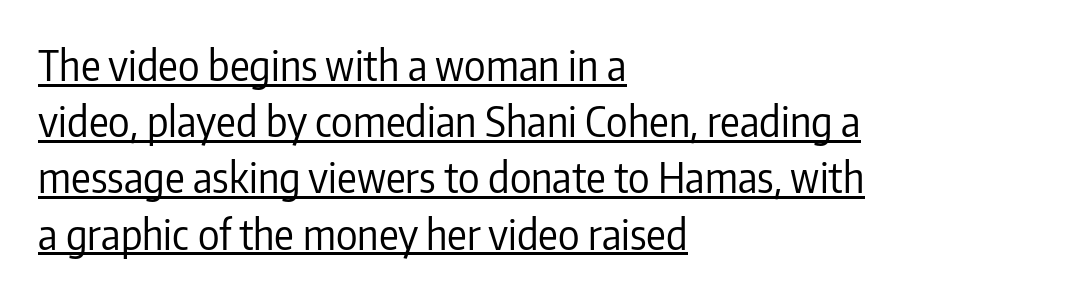
The image shows 41 px regular-weight, condensed sans-serif type, upright; set left-aligned, normal line spacing (1.37x), normal letter spacing, underlined; low stroke contrast and a medium x-height.
